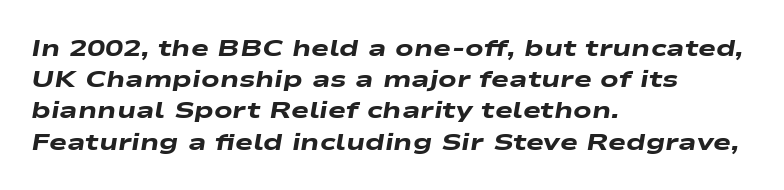
When letters slant like this, we call the style italic. The tracking reads as untouched default to a designer's eye. Does the leading feel generous? No, just average. Check under the words: just untouched page. This is heavy type, rendered in bold.
